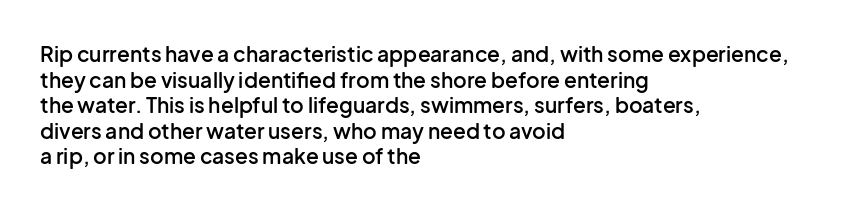
Q: Is the text bold? A: Semi-bold.
Q: Is the text italic (slanted)? A: No, it is upright.
Q: Is the text underlined? A: No.
Q: How is the paragraph aligned? A: Left-aligned.
Q: Is the spacing between letters normal or unusually wide? A: Normal.
